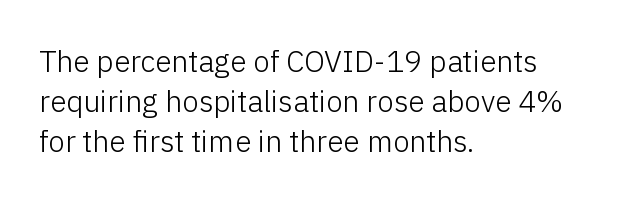
The image shows 30 px light sans-serif type, upright; set left-aligned, normal line spacing (1.34x), normal letter spacing, not underlined; low stroke contrast and a medium x-height.
